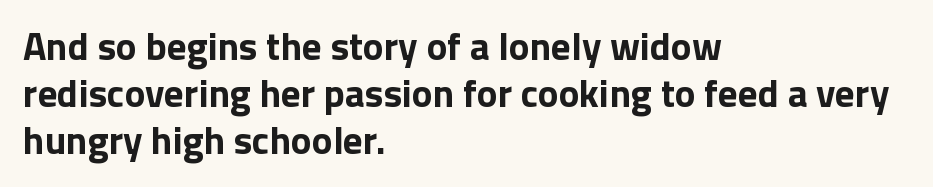
Q: Is the text bold? A: Yes.
Q: Is the text italic (slanted)? A: No, it is upright.
Q: Is the typeface a serif or a sans-serif typeface? A: Sans-serif.
Q: Is the text underlined? A: No.
Q: How is the paragraph aligned? A: Left-aligned.
Q: Is the spacing between letters normal or unusually wide? A: Normal.
Q: Width (condensed, normal, or wide)? A: Normal.
Q: Stroke contrast? A: Low.
Q: x-height? A: Medium.
Q: Monospaced? A: No.
